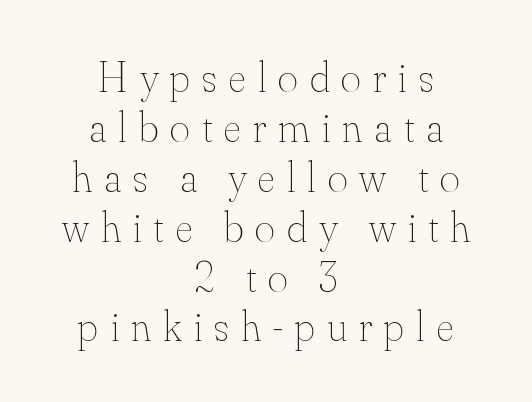
Is there any slant? The stems are plumb. The face used here is proportionally spaced, like ordinary book or web type. A student would call this center alignment; a typographer would say set centered. Counters stay open thanks to moderate or lighter strokes. Descender tails drop into unmarked territory.
